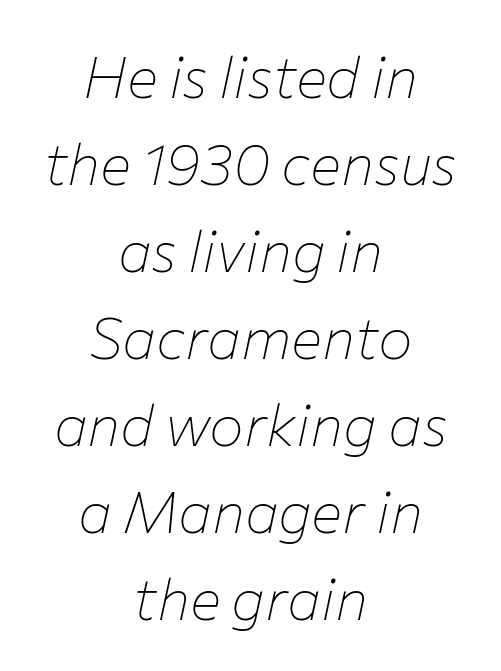
The image shows 58 px thin type, italic (leaning right); set centered, normal line spacing (1.5x), normal letter spacing, not underlined; low stroke contrast and a medium x-height.
